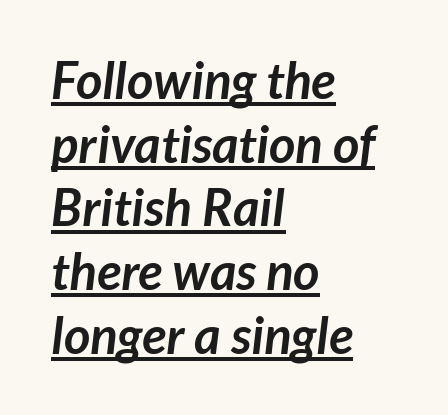
The letters are bold, with thick, heavy strokes. Normally led — the rows are evenly, conventionally spaced. Compared with a centered layout, this one pins lines to the left instead. Underlining? Definitely there. This rendering leaves character spacing at its baseline value. Each letter keeps its own natural width here, so spacing adapts to shape.
